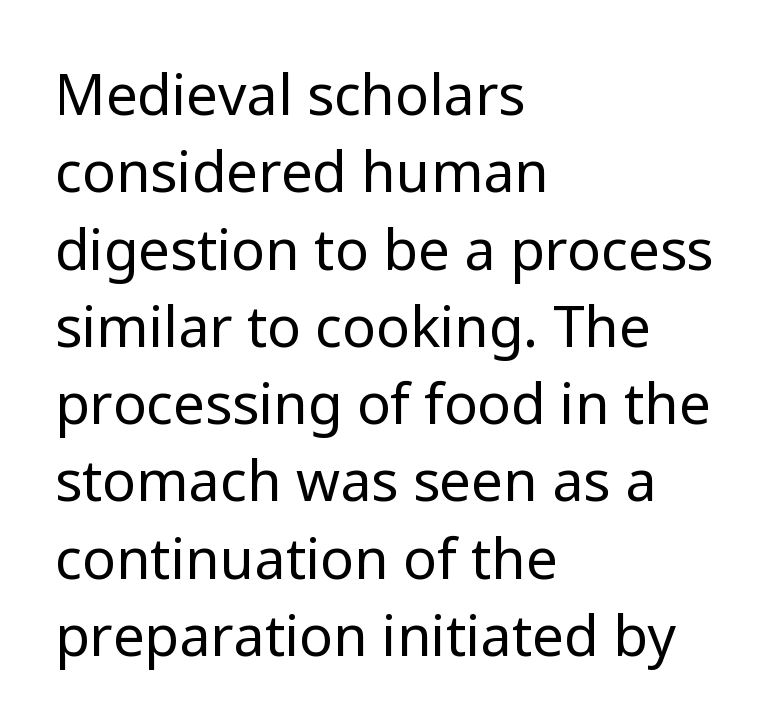
Varying glyph widths throughout — classic text-font behaviour. The font is comparable to plain body text, perhaps lighter. These lines stack with their left ends in a neat column. Just letters on the line, the space beneath them empty. The rows are spaced the way most documents space them.
